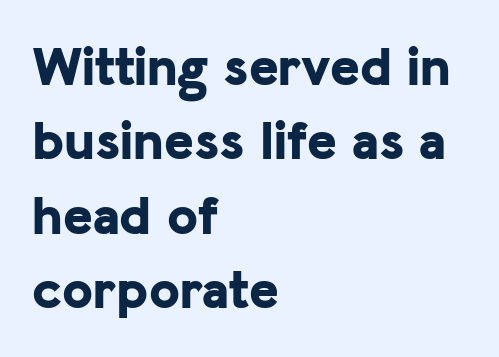
The image shows 56 px bold sans-serif type, upright; set left-aligned, normal line spacing (1.33x), normal letter spacing, not underlined; low stroke contrast and a medium x-height.
